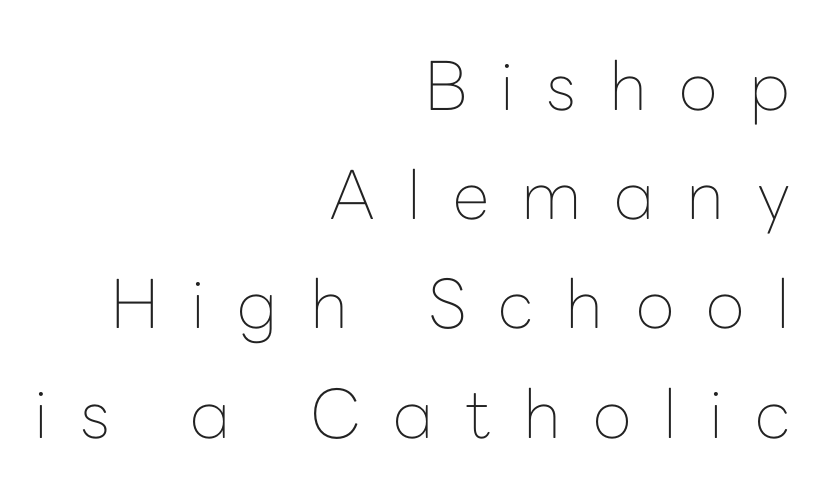
Is this a fixed-width face? No — the glyphs have proportional, varying widths. Rendered with straight, roman letterforms. All the whitespace from short lines collects on the left. No word sits above an underline. Examine the stroke ends and you'll find no serifs. Quick note: interline space is typical.
